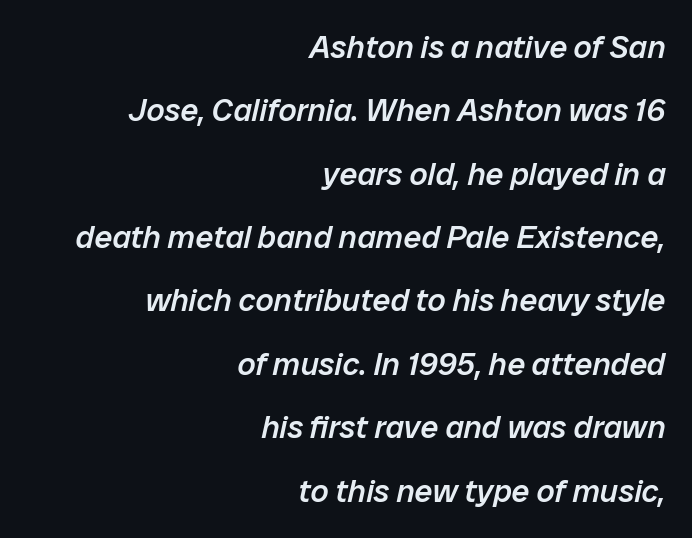
The image shows 32 px semibold type, italic (leaning right); set right-aligned, loose line spacing (1.98x), normal letter spacing, not underlined; low stroke contrast and a medium x-height.
